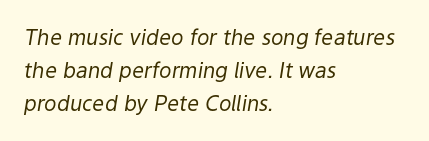
{"italic": "yes", "lean": "right", "slant_degrees": 9, "bold": "no", "underline": "no", "align": "left", "line_spacing": "normal", "line_spacing_ratio": 1.57, "letter_spacing": "normal", "letter_spacing_em": 0.0, "glyph_px": 21}
